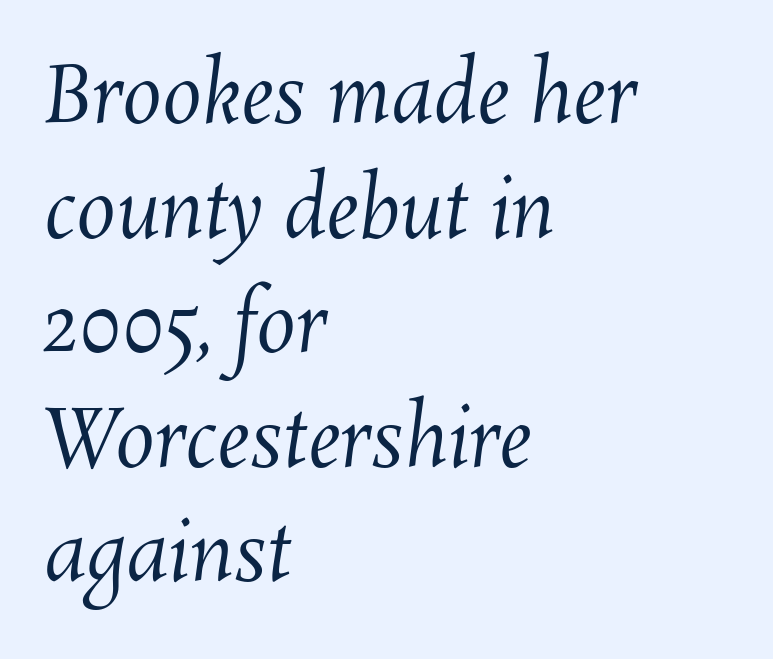
{"bold": "no", "weight": "regular", "width": "normal", "stroke_contrast": "medium", "x_height": "medium", "monospaced": "no", "underline": "no", "align": "left", "line_spacing": "normal", "line_spacing_ratio": 1.45, "letter_spacing": "normal", "letter_spacing_em": 0.0, "glyph_px": 79}
